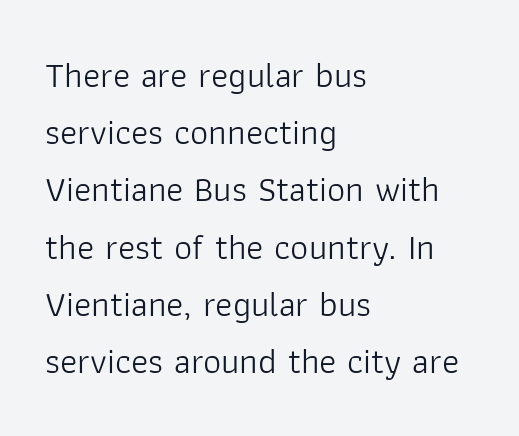
The image shows 36 px light sans-serif type, upright; set left-aligned, normal line spacing (1.59x), normal letter spacing, not underlined; low stroke contrast and a medium x-height.
